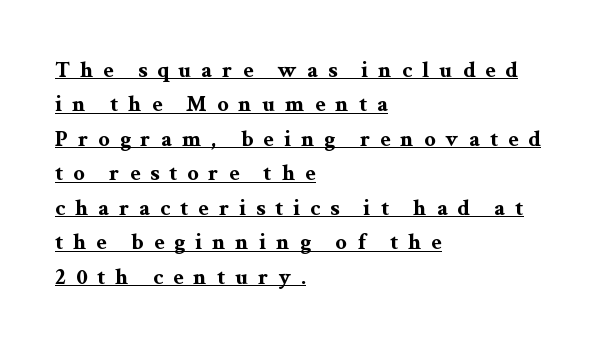
The image shows 23 px bold type, upright; set left-aligned, normal line spacing (1.5x), unusually wide letter spacing (+0.43 em), underlined.
